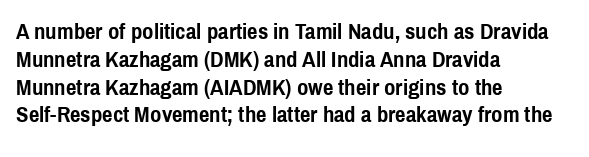
Short and long lines alike share a common starting point at left. Unlike italic type, these characters show no tilt at all. The passage shown is emphatically bold. The face used here is rendered with its standard letterfit. The space beneath each line is pristine and unruled.
